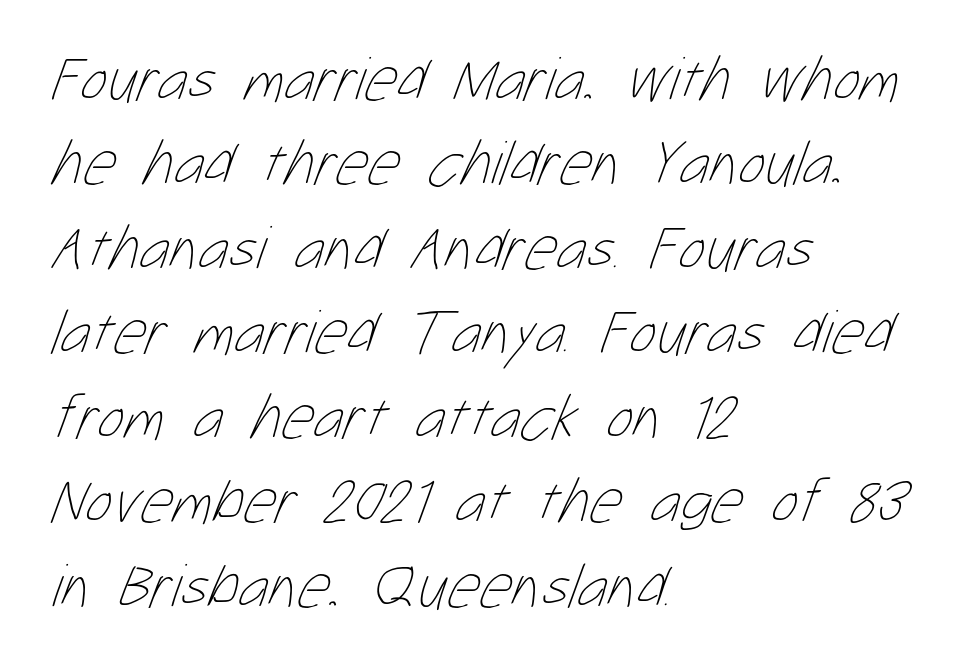
Q: Is the text bold? A: No.
Q: Is the text underlined? A: No.
Q: How is the paragraph aligned? A: Left-aligned.
Q: Is the spacing between letters normal or unusually wide? A: Normal.
Q: Is the spacing between lines tight, normal or loose? A: Normal.
Q: Width (condensed, normal, or wide)? A: Condensed.
Q: Stroke contrast? A: Low.
Q: x-height? A: Medium.
Q: Monospaced? A: No.
